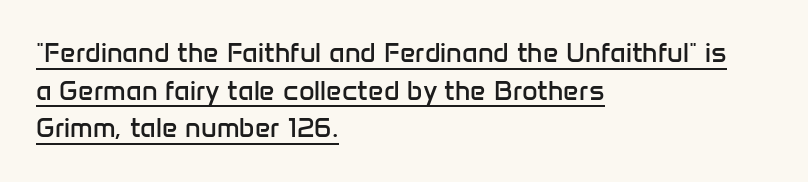
{"italic": "no", "bold": "no", "underline": "yes", "align": "left", "line_spacing": "normal", "line_spacing_ratio": 1.39, "letter_spacing": "normal", "letter_spacing_em": 0.0, "glyph_px": 27}
